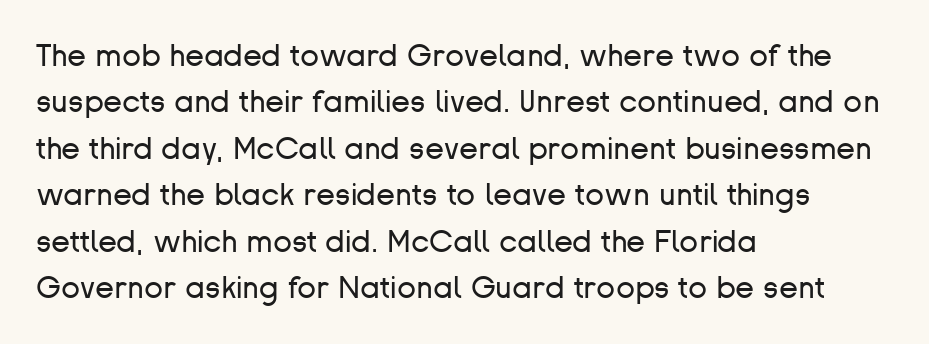
{"serif": "no", "italic": "no", "bold": "no", "weight": "regular", "width": "normal", "stroke_contrast": "low", "x_height": "medium", "monospaced": "no", "underline": "no", "align": "left", "line_spacing": "normal", "line_spacing_ratio": 1.5, "letter_spacing": "normal", "letter_spacing_em": 0.0, "glyph_px": 31}
